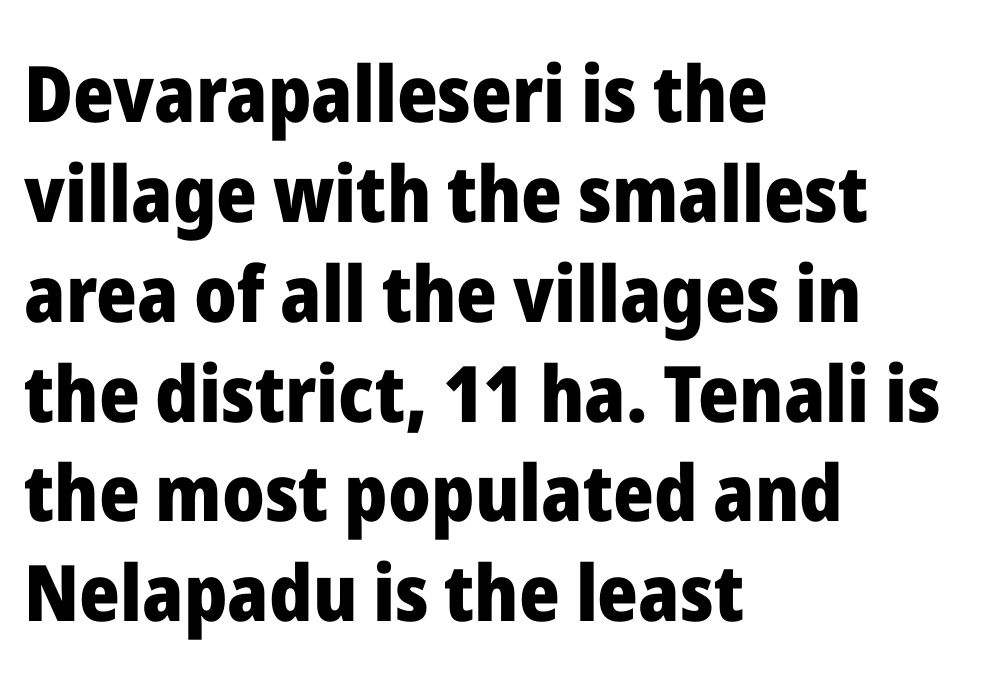
Q: Is the text bold? A: Yes.
Q: Is the text italic (slanted)? A: No, it is upright.
Q: Is the typeface a serif or a sans-serif typeface? A: Sans-serif.
Q: Is the text underlined? A: No.
Q: How is the paragraph aligned? A: Left-aligned.
Q: Is the spacing between letters normal or unusually wide? A: Normal.
Q: Is the spacing between lines tight, normal or loose? A: Normal.
Q: Width (condensed, normal, or wide)? A: Normal.
Q: Stroke contrast? A: Low.
Q: x-height? A: Medium.
Q: Monospaced? A: No.
